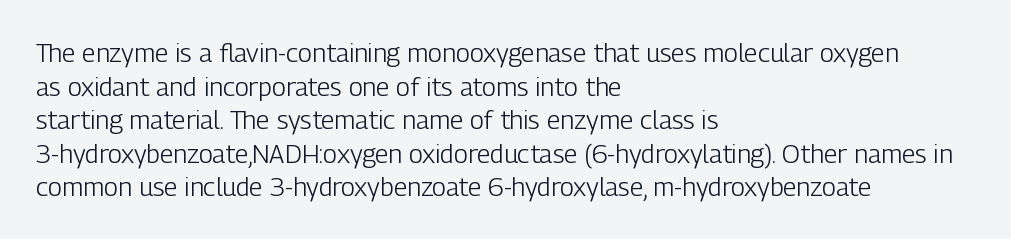
Interline gaps are of average width in this sample. In terms of posture, this sample is upright. Teacher's note: observe the even left margin — that is flush-left alignment. The cut favours lightness, reaching ordinary text weight at its darkest.
